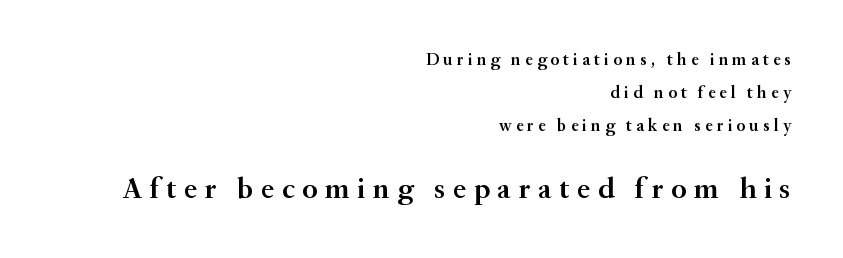
Q: Is the text bold? A: Semi-bold.
Q: Is the text italic (slanted)? A: No, it is upright.
Q: Is the typeface a serif or a sans-serif typeface? A: Serif.
Q: Is the text underlined? A: No.
Q: How is the paragraph aligned? A: Right-aligned.
Q: Is the spacing between letters normal or unusually wide? A: Unusually wide.
Q: Is the spacing between lines tight, normal or loose? A: Loose.
Q: Which block of text is set in a larger size, the first (top) or the second (bottom)? A: The second (bottom) one.
Q: Width (condensed, normal, or wide)? A: Normal.
Q: Stroke contrast? A: Medium.
Q: x-height? A: Small.
Q: Monospaced? A: No.
